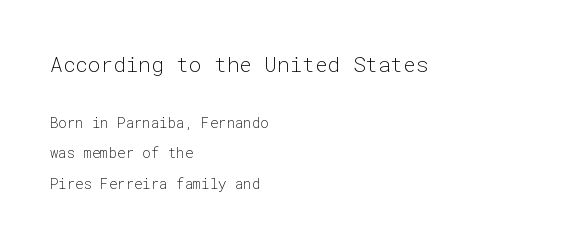
Does the copy run flush right? No — it runs flush left. The more generous point size was reserved for the upper chunk. Weight: not bold — regular or lighter. Here the glyphs are tracked normally, forming tight word shapes. The type sits square on the baseline with zero lean.
